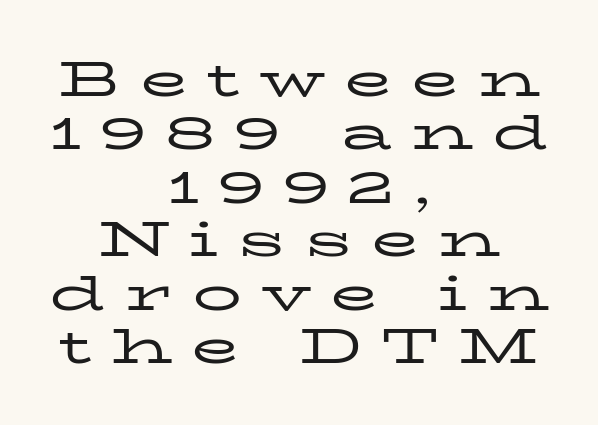
Q: Is the text bold? A: No.
Q: Is the text italic (slanted)? A: No, it is upright.
Q: Is the typeface a serif or a sans-serif typeface? A: Serif.
Q: Is the text underlined? A: No.
Q: How is the paragraph aligned? A: Centered.
Q: Is the spacing between letters normal or unusually wide? A: Unusually wide.
Q: Is the spacing between lines tight, normal or loose? A: Tight.
Q: Width (condensed, normal, or wide)? A: Wide.
Q: Stroke contrast? A: Low.
Q: x-height? A: Medium.
Q: Monospaced? A: No.
